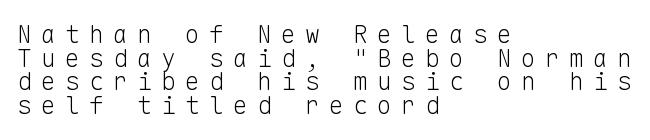
The image shows 25 px text type, upright; set left-aligned, tight line spacing (0.95x), unusually wide letter spacing (+0.36 em), not underlined.
